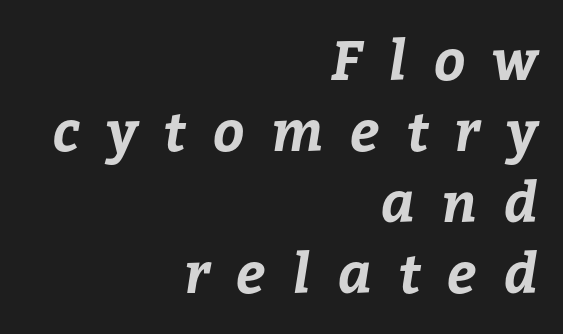
The zone under the glyphs is completely vacant. Compared with typical body copy, the letter spacing here is much looser. The ragged edge is on the left, which tells us the setting is flush right. The rendering uses natural spacing where letterforms have individual widths. One glance says typical: line gaps are just what's usual.
